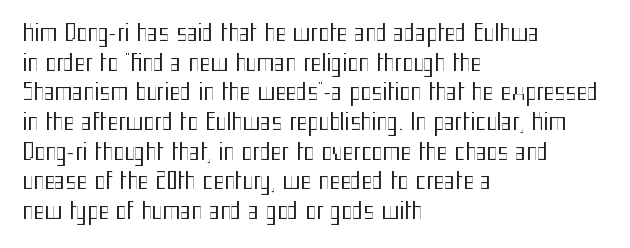
{"italic": "no", "bold": "no", "underline": "no", "align": "left", "line_spacing": "normal", "line_spacing_ratio": 1.29, "letter_spacing": "normal", "letter_spacing_em": 0.0, "glyph_px": 23}
